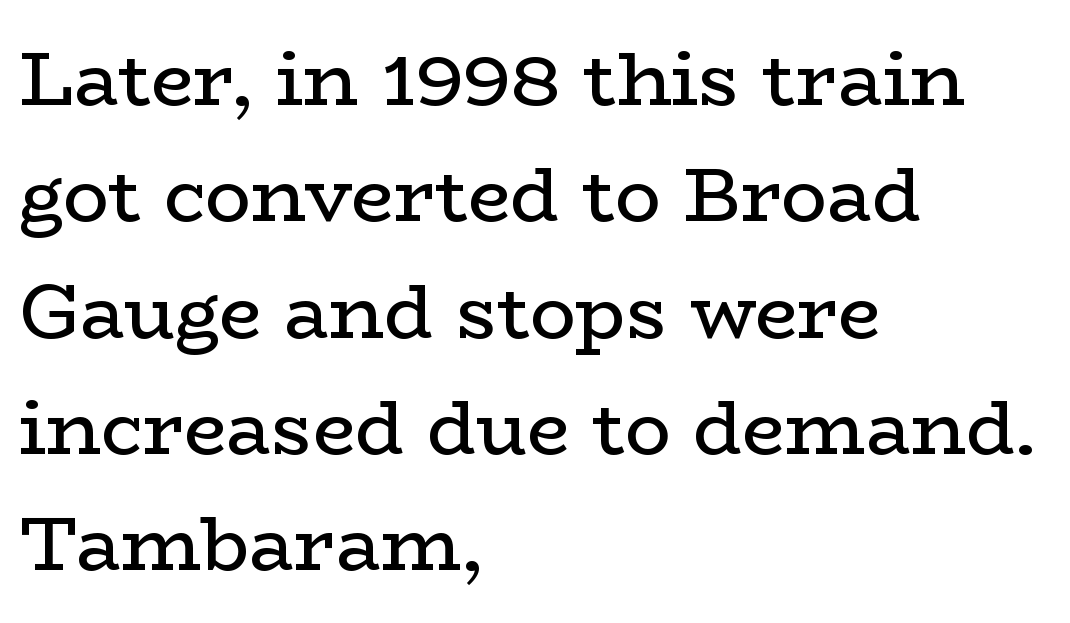
The paragraph has a hard left edge and a soft right edge. Compared with typical body copy, the letter spacing here is the same. You could not count columns in this text — the font is proportionally spaced. Yep, those are serifs on the letters. No heavy texture on the line: the type isn't bold.
